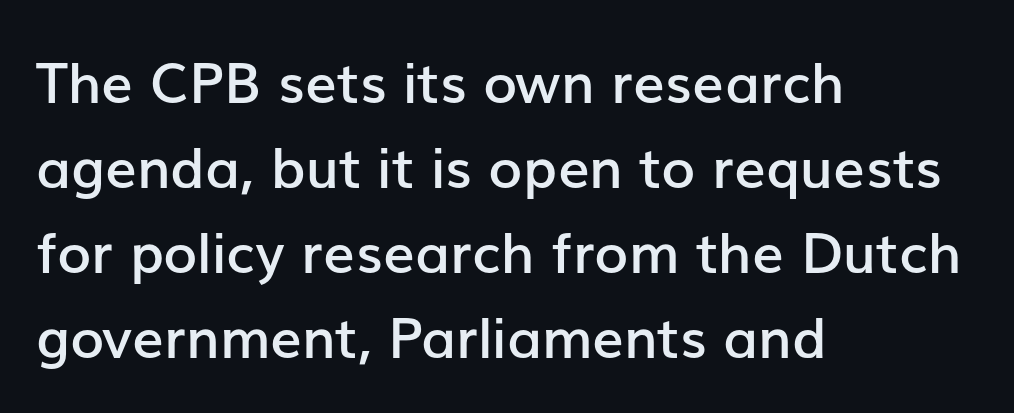
Q: Is the text bold? A: Semi-bold.
Q: Is the text italic (slanted)? A: No, it is upright.
Q: Is the typeface a serif or a sans-serif typeface? A: Sans-serif.
Q: Is the text underlined? A: No.
Q: How is the paragraph aligned? A: Left-aligned.
Q: Is the spacing between letters normal or unusually wide? A: Normal.
Q: Is the spacing between lines tight, normal or loose? A: Normal.
Q: Width (condensed, normal, or wide)? A: Normal.
Q: Stroke contrast? A: Low.
Q: x-height? A: Medium.
Q: Monospaced? A: No.
